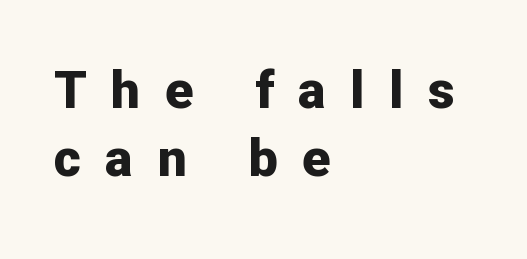
Compared with an ordinary text face, these strokes are far heavier — a full bold. Descenders are the only things crossing below the line. Short and long lines alike share a common starting point at left. The space between consecutive lines is moderate. No italicization has been applied; the sample stays upright.
